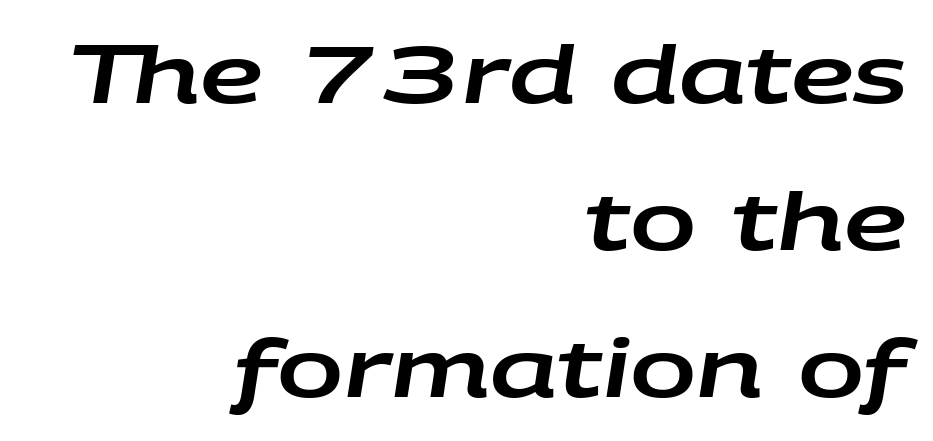
The image shows 79 px wide type, italic (leaning right); set right-aligned, line spacing 1.86x, normal letter spacing, not underlined; low stroke contrast and a large x-height.
